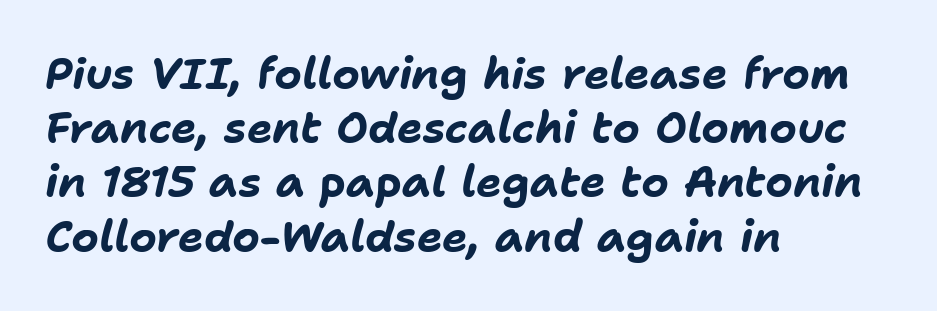
The image shows 43 px bold type, italic (leaning right); set left-aligned, normal line spacing (1.26x), normal letter spacing, not underlined; low stroke contrast and a medium x-height.
